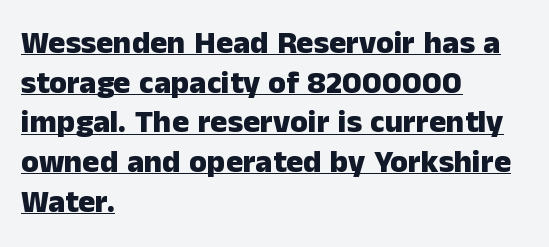
Q: Is the text bold? A: Yes.
Q: Is the text italic (slanted)? A: No, it is upright.
Q: Is the typeface a serif or a sans-serif typeface? A: Sans-serif.
Q: Is the text underlined? A: Yes.
Q: How is the paragraph aligned? A: Left-aligned.
Q: Is the spacing between letters normal or unusually wide? A: Normal.
Q: Width (condensed, normal, or wide)? A: Normal.
Q: Stroke contrast? A: Low.
Q: x-height? A: Medium.
Q: Monospaced? A: No.
